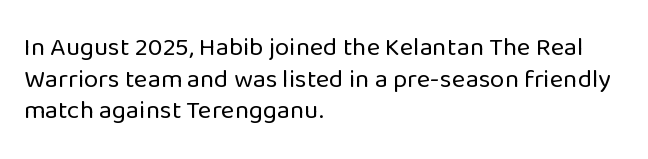
Q: Is the text bold? A: No.
Q: Is the text italic (slanted)? A: No, it is upright.
Q: Is the text underlined? A: No.
Q: How is the paragraph aligned? A: Left-aligned.
Q: Is the spacing between letters normal or unusually wide? A: Normal.
